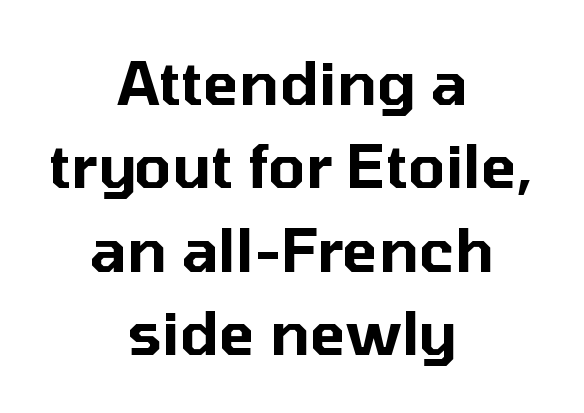
{"serif": "no", "italic": "no", "width": "normal", "stroke_contrast": "low", "x_height": "medium", "monospaced": "no", "underline": "no", "align": "center", "line_spacing": "normal", "line_spacing_ratio": 1.39, "letter_spacing": "normal", "letter_spacing_em": 0.0, "glyph_px": 60}
